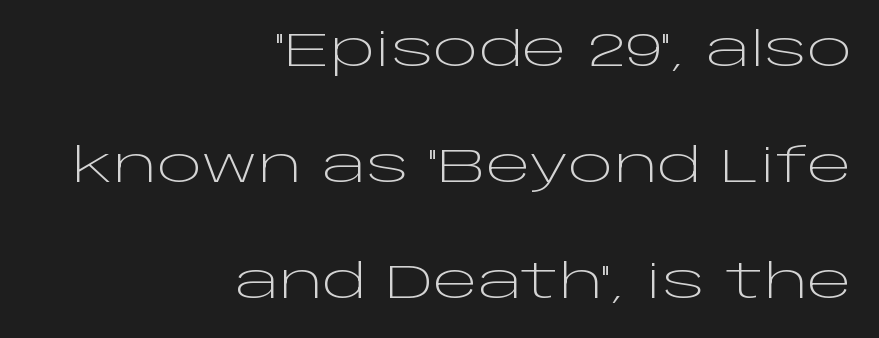
The image shows 48 px light, wide sans-serif type, upright; set right-aligned, loose line spacing (2.42x), normal letter spacing, not underlined; low stroke contrast and a large x-height.
